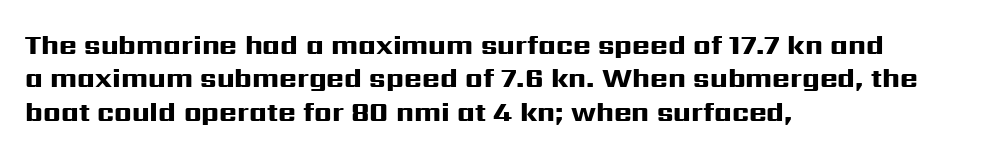
{"italic": "no", "bold": "yes", "underline": "no", "align": "left", "line_spacing_ratio": 1.24, "letter_spacing": "normal", "letter_spacing_em": 0.0, "glyph_px": 27}
